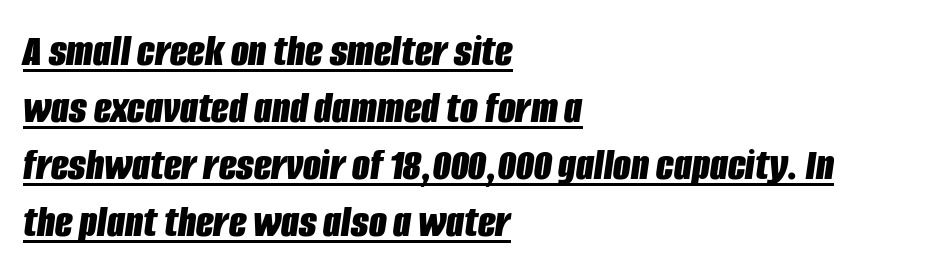
The image shows 46 px bold, condensed type, italic (leaning right); set left-aligned, line spacing 1.24x, normal letter spacing, underlined; low stroke contrast and a large x-height.
